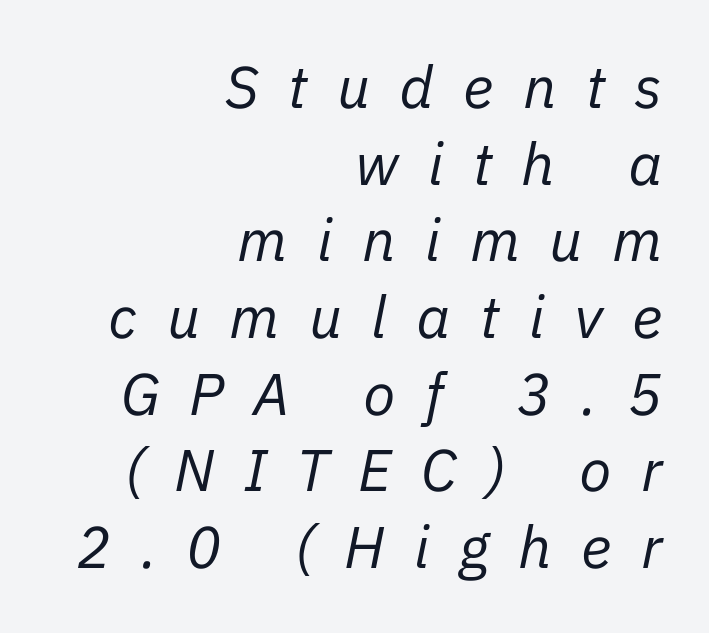
The letters advance in unequal steps, a hallmark of proportional type. The leading is moderate, giving the passage an even texture. How are the letters spaced? Widely, with obvious added tracking. Words float on clear page, feet unadorned. The letters are slanted; this is an italic face.
